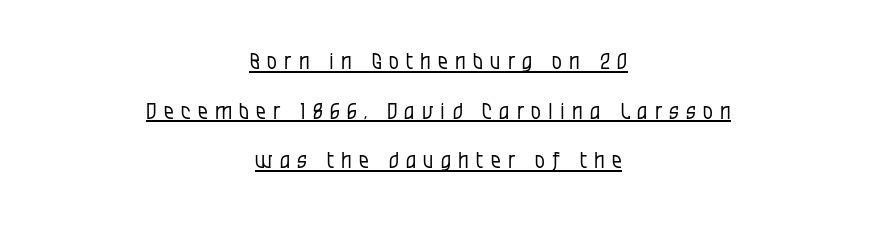
{"italic": "no", "bold": "no", "underline": "yes", "align": "center", "line_spacing": "loose", "line_spacing_ratio": 2.26, "letter_spacing": "wide", "letter_spacing_em": 0.33, "glyph_px": 22}
